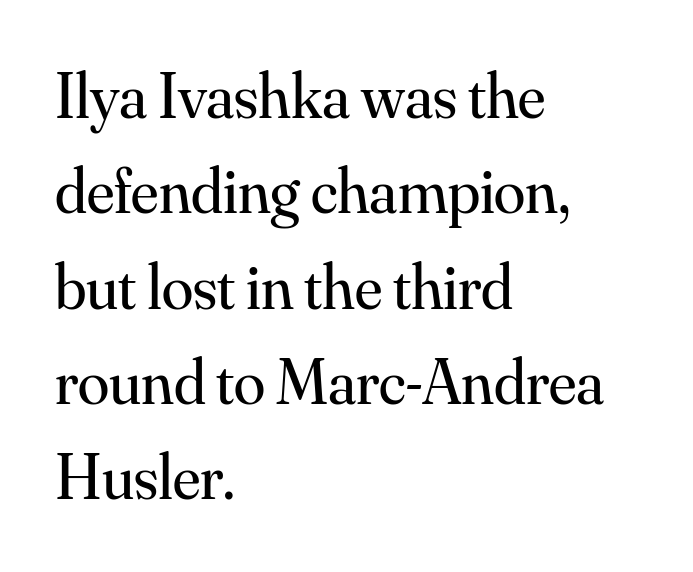
The image shows 64 px regular-weight serif type, upright; set left-aligned, normal line spacing (1.49x), normal letter spacing, not underlined; medium stroke contrast and a small x-height.
